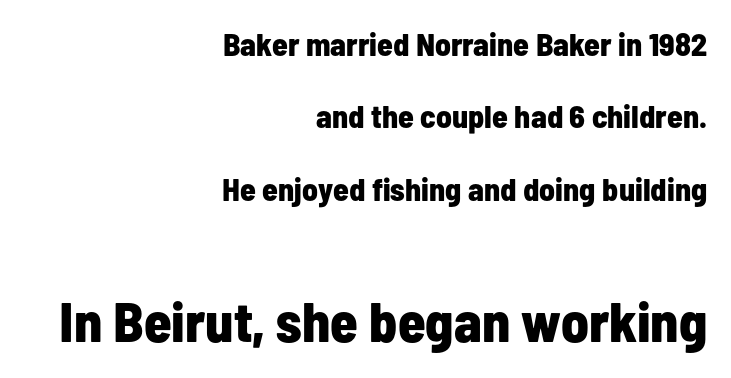
Descender tails drop into unmarked territory. Spacing verdict: proportional, widths tailored to each character. Here the second block reads like a headline and the first like body copy. All the whitespace from short lines collects on the left. Compared with typical paragraphs, the rows here are farther apart.
